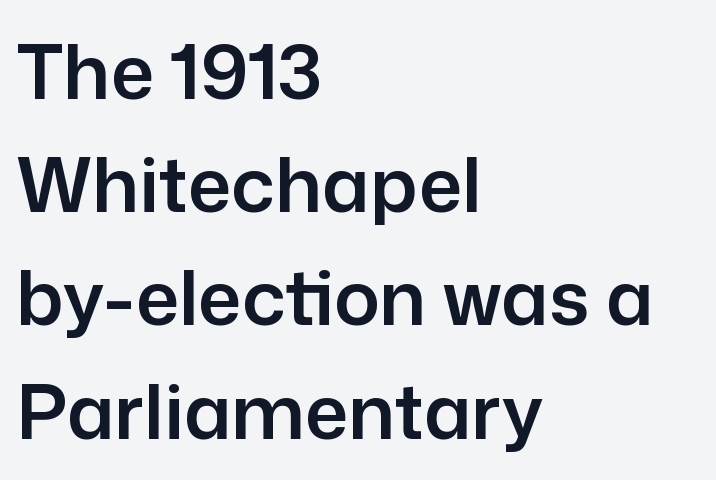
{"serif": "no", "italic": "no", "width": "normal", "stroke_contrast": "low", "x_height": "medium", "monospaced": "no", "underline": "no", "align": "left", "line_spacing": "normal", "line_spacing_ratio": 1.49, "letter_spacing": "normal", "letter_spacing_em": 0.0, "glyph_px": 76}
